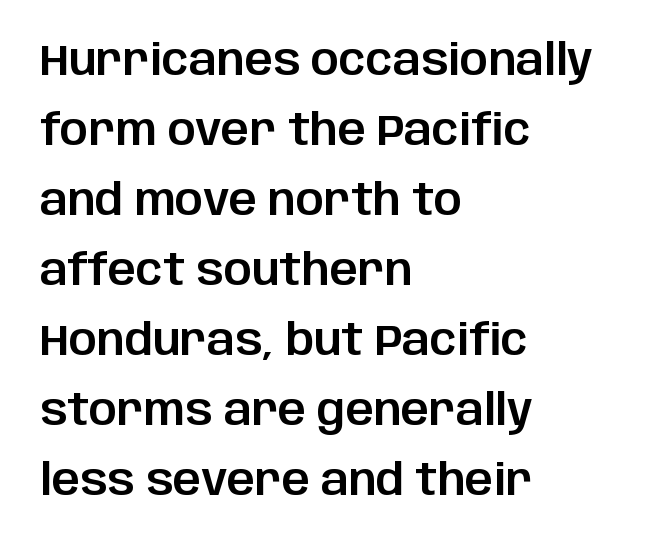
Casual observation: everything's shoved over to the left. The lettering stays uniformly vertical, giving the passage a roman look. No word sits above an underline. Each letter's strokes conclude bluntly, with no projecting serifs. Normally led — the rows are evenly, conventionally spaced. Spacing verdict: proportional, widths tailored to each character.
